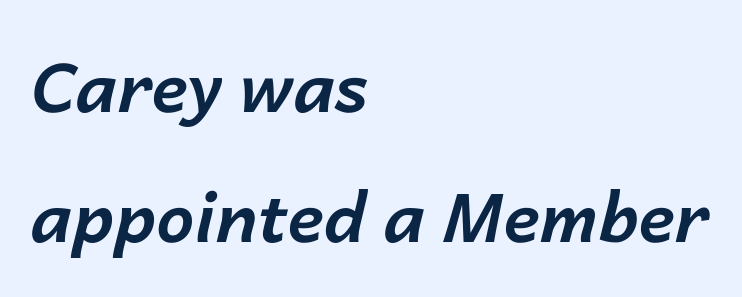
The image shows 68 px bold type, italic (leaning right); set left-aligned, loose line spacing (1.91x), normal letter spacing, not underlined; low stroke contrast and a medium x-height.
